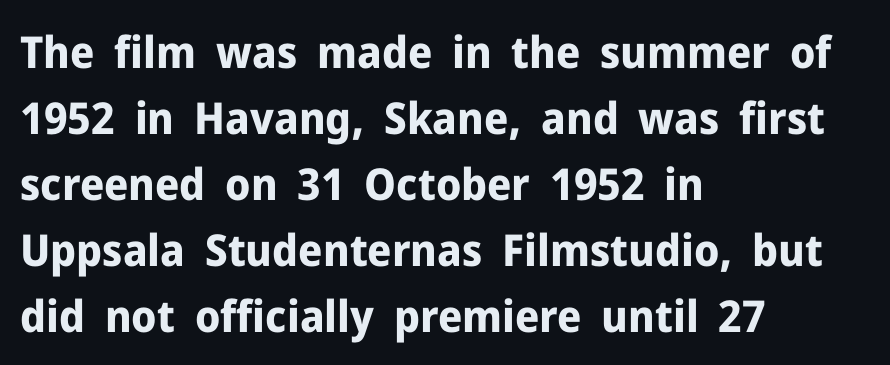
Heavy, bold letterforms. The passage shown has conventional tracking throughout. Quick note: not italic, upright. Is there much room between lines? A standard amount, neither cramped nor airy. If you drew a ruler down the left edge, every line would touch it. The rendering uses natural spacing where letterforms have individual widths.
